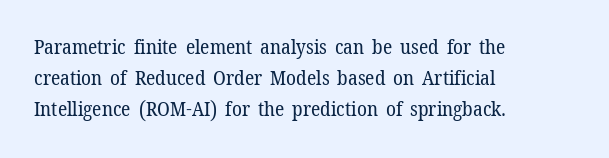
Q: Is the text bold? A: No.
Q: Is the text italic (slanted)? A: No, it is upright.
Q: Is the text underlined? A: No.
Q: How is the paragraph aligned? A: Left-aligned.
Q: Is the spacing between letters normal or unusually wide? A: Normal.
Q: Is the spacing between lines tight, normal or loose? A: Normal.
